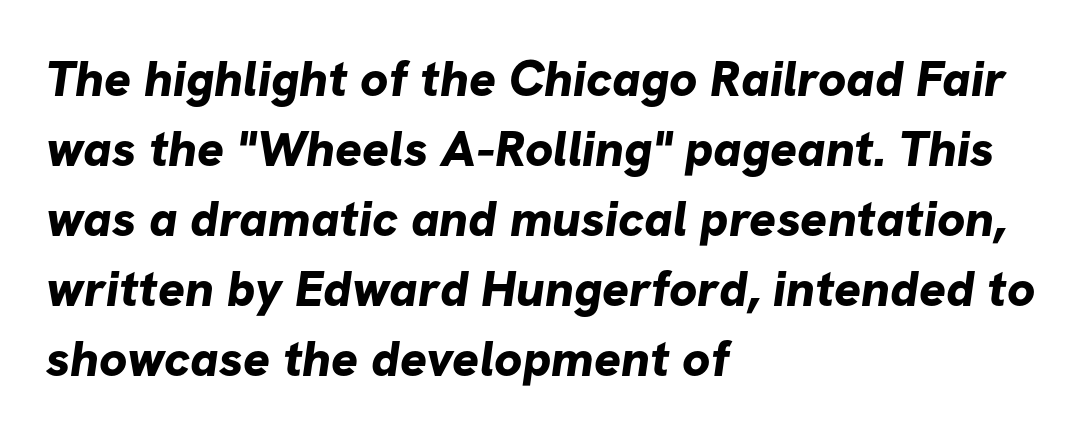
{"serif": "no", "bold": "yes", "weight": "bold", "width": "normal", "stroke_contrast": "low", "x_height": "medium", "monospaced": "no", "underline": "no", "align": "left", "line_spacing": "normal", "line_spacing_ratio": 1.4, "letter_spacing": "normal", "letter_spacing_em": 0.0, "glyph_px": 50}
